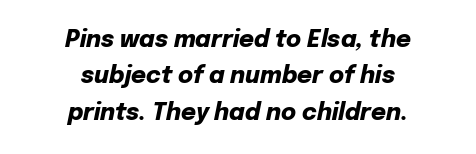
The image shows 23 px bold type, italic (leaning right); set centered, normal line spacing (1.58x), normal letter spacing, not underlined.
